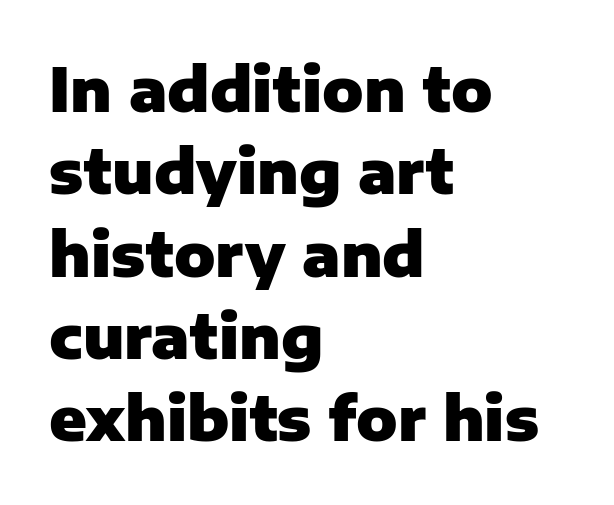
The image shows 61 px heavy sans-serif type, upright; set left-aligned, normal line spacing (1.35x), normal letter spacing, not underlined; low stroke contrast and a medium x-height.
